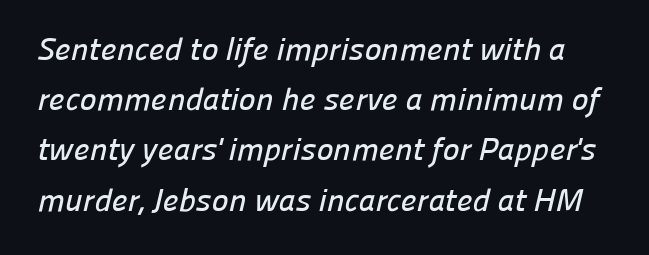
Q: Is the typeface a serif or a sans-serif typeface? A: Sans-serif.
Q: Is the text underlined? A: No.
Q: Is the spacing between letters normal or unusually wide? A: Normal.
Q: Is the spacing between lines tight, normal or loose? A: Normal.
Q: Width (condensed, normal, or wide)? A: Normal.
Q: Stroke contrast? A: Low.
Q: x-height? A: Medium.
Q: Monospaced? A: No.
